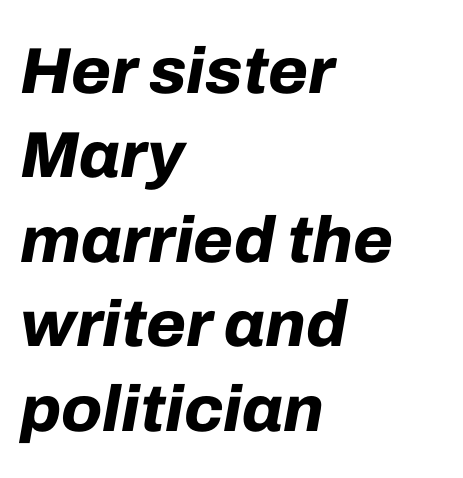
{"italic": "yes", "lean": "right", "slant_degrees": 10, "bold": "yes", "weight": "bold", "width": "normal", "stroke_contrast": "low", "x_height": "medium", "monospaced": "no", "underline": "no", "align": "left", "line_spacing": "normal", "line_spacing_ratio": 1.3, "letter_spacing": "normal", "letter_spacing_em": 0.0, "glyph_px": 65}
